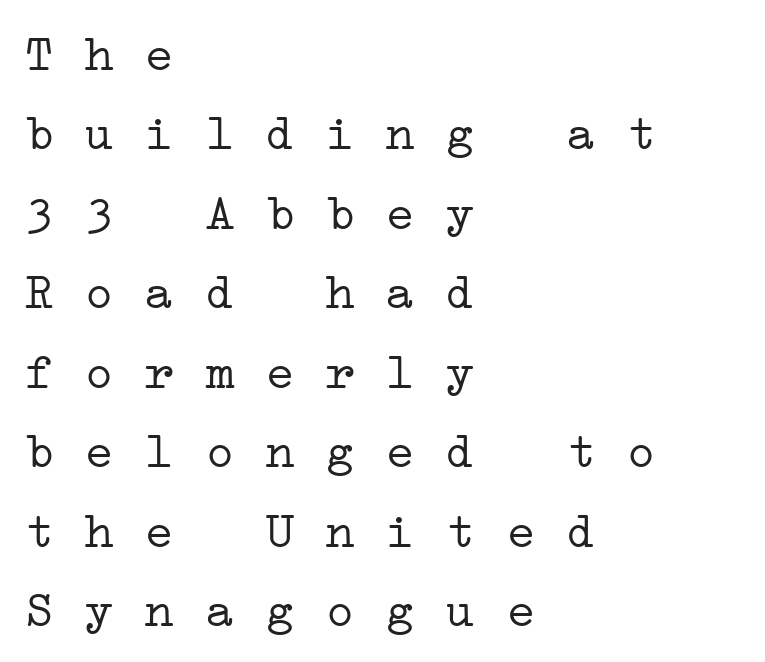
The line-height multiplier appears to be the usual default. The glyphs are unaccompanied by any horizontal stroke below them. Caption: multi-line text, flush left, ragged right. Caption: face not bold, strokes unweighted. Observe the ordinary spacing: letters are neighbours, not strangers.
